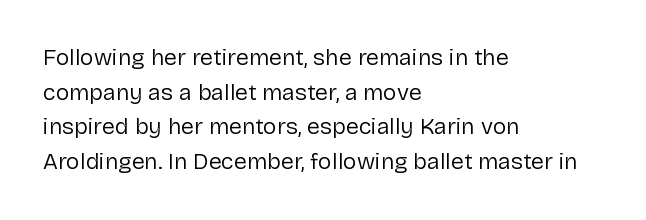
{"italic": "no", "bold": "no", "underline": "no", "align": "left", "line_spacing": "normal", "line_spacing_ratio": 1.51, "letter_spacing": "normal", "letter_spacing_em": 0.0, "glyph_px": 23}
